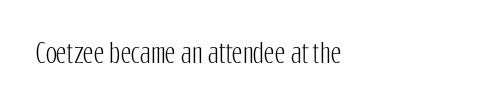
Q: Is the text italic (slanted)? A: No, it is upright.
Q: Is the text underlined? A: No.
Q: Is the spacing between letters normal or unusually wide? A: Normal.
